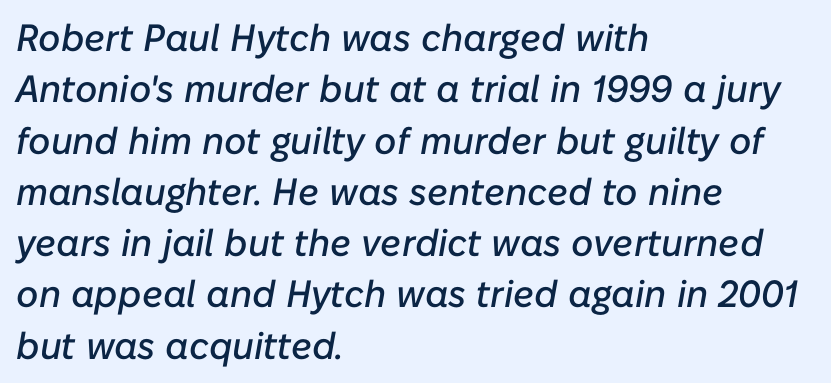
The image shows 38 px text type, italic (leaning right); set left-aligned, normal line spacing (1.35x), normal letter spacing, not underlined; low stroke contrast and a medium x-height.
